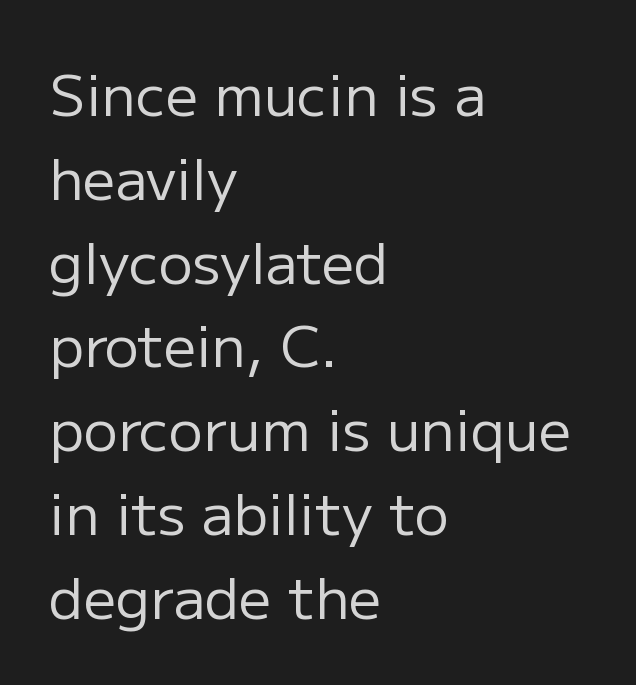
No word sits above an underline. The designer went with a sans here, leaving each stem footless. A typesetter would call this proportional, since set widths differ per character. The rendering keeps characters at their native spacing.
